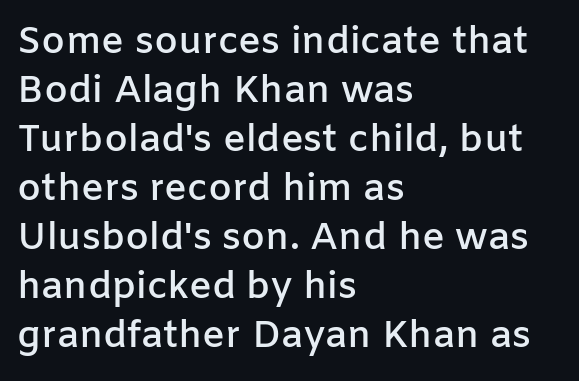
Q: Is the text bold? A: Semi-bold.
Q: Is the text italic (slanted)? A: No, it is upright.
Q: Is the typeface a serif or a sans-serif typeface? A: Sans-serif.
Q: Is the text underlined? A: No.
Q: How is the paragraph aligned? A: Left-aligned.
Q: Is the spacing between letters normal or unusually wide? A: Normal.
Q: Is the spacing between lines tight, normal or loose? A: Normal.
Q: Width (condensed, normal, or wide)? A: Normal.
Q: Stroke contrast? A: Low.
Q: x-height? A: Medium.
Q: Monospaced? A: No.
